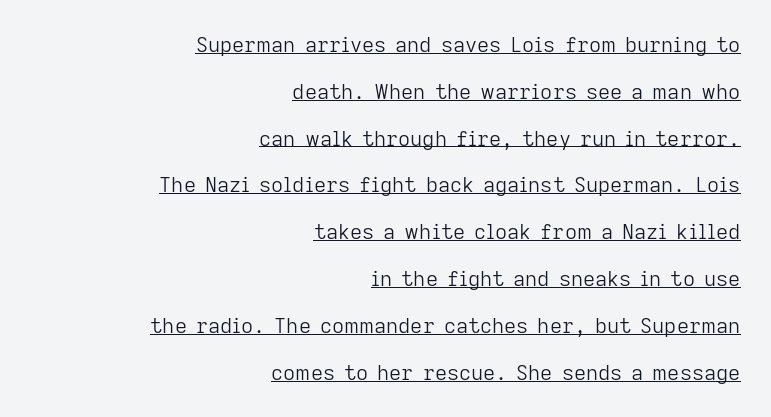
Leftover space on each line is placed entirely before the opening word. A typesetter would mark this as roman, not italic. This rendering features underlined lettering. The block of text is sparse from top to bottom, with ample space between rows. Weight: not bold — regular or lighter. Each word holds together tightly as a unit, with standard inter-letter gaps.
